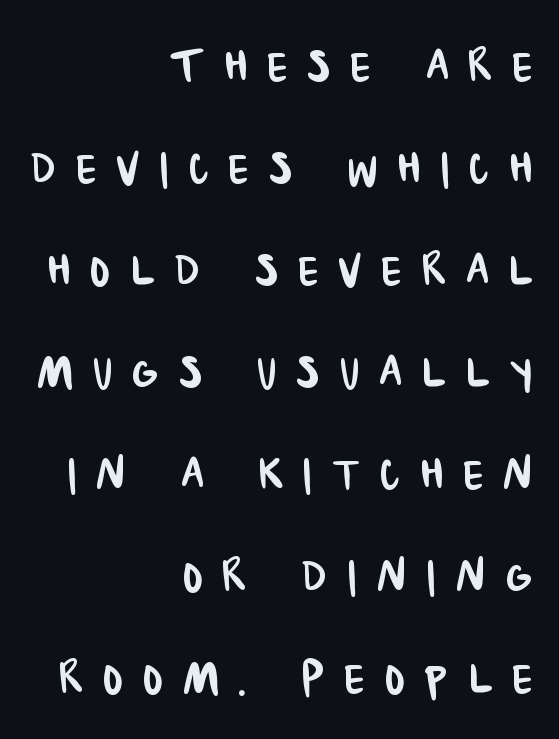
The image shows 59 px condensed sans-serif type; set right-aligned, line spacing 1.73x, unusually wide letter spacing (+0.34 em), not underlined; low stroke contrast and a large x-height.
